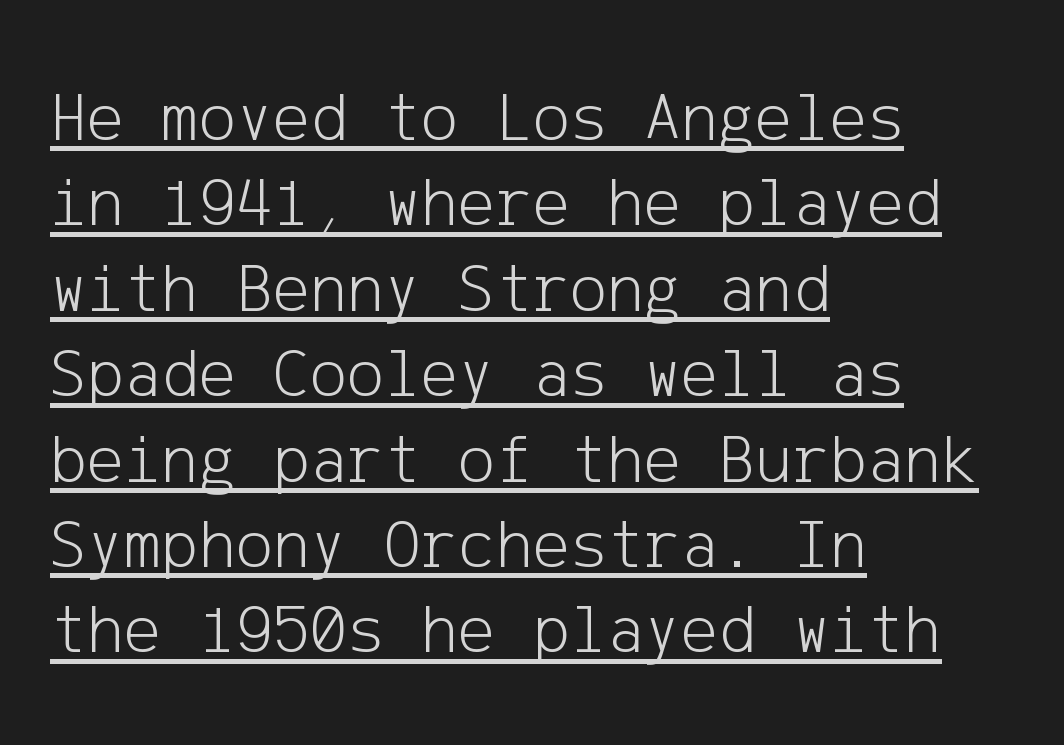
{"serif": "no", "italic": "no", "bold": "no", "weight": "light", "width": "normal", "stroke_contrast": "low", "x_height": "medium", "underline": "yes", "align": "left", "line_spacing_ratio": 1.22, "letter_spacing": "normal", "letter_spacing_em": 0.0, "glyph_px": 70}
